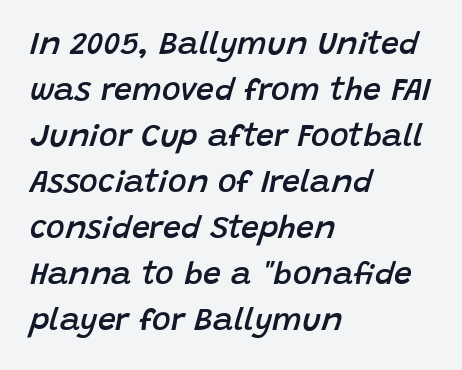
What stands out about the letter spacing? Nothing — it is the standard amount. Summary of vertical rhythm: regular, with standard interline spacing. Slanted lettering throughout. Caption: semibold face, moderately heavy strokes. No word sits above an underline.
